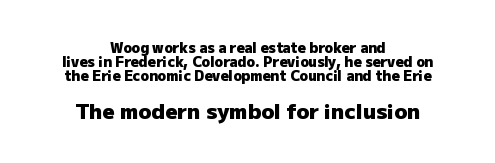
Q: Is the text bold? A: Yes.
Q: Is the text italic (slanted)? A: No, it is upright.
Q: Is the text underlined? A: No.
Q: How is the paragraph aligned? A: Centered.
Q: Is the spacing between letters normal or unusually wide? A: Normal.
Q: Is the spacing between lines tight, normal or loose? A: Tight.
Q: Which block of text is set in a larger size, the first (top) or the second (bottom)? A: The second (bottom) one.
